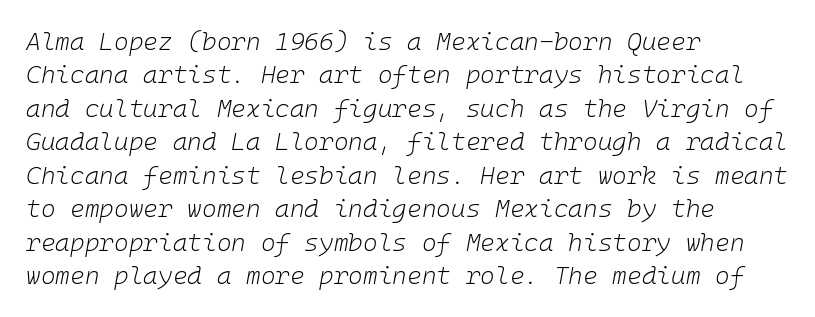
The image shows 25 px text type, italic (leaning right); set left-aligned, normal line spacing (1.34x), normal letter spacing, not underlined.
